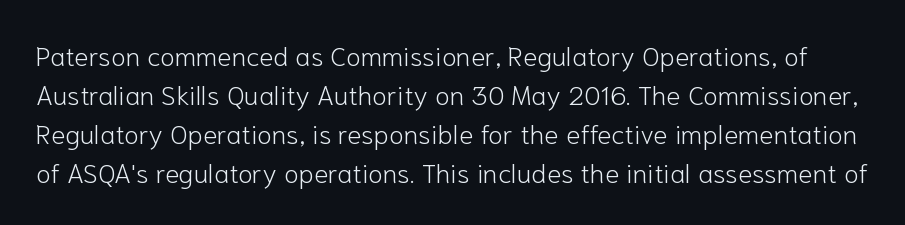
The image shows 27 px text type, upright; set normal line spacing (1.44x), normal letter spacing, not underlined.
